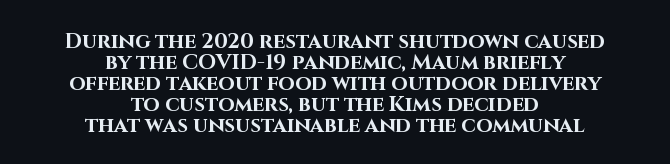
{"italic": "no", "bold": "yes", "underline": "no", "align": "center", "line_spacing": "tight", "line_spacing_ratio": 1.0, "letter_spacing": "normal", "letter_spacing_em": 0.0, "glyph_px": 21}
